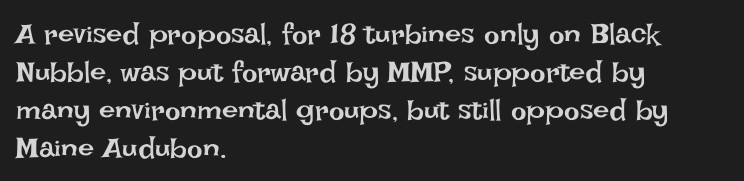
Q: Is the text bold? A: No.
Q: Is the text italic (slanted)? A: No, it is upright.
Q: Is the text underlined? A: No.
Q: How is the paragraph aligned? A: Left-aligned.
Q: Is the spacing between letters normal or unusually wide? A: Normal.
Q: Is the spacing between lines tight, normal or loose? A: Normal.
Q: Width (condensed, normal, or wide)? A: Normal.
Q: Stroke contrast? A: Low.
Q: x-height? A: Large.
Q: Monospaced? A: No.
